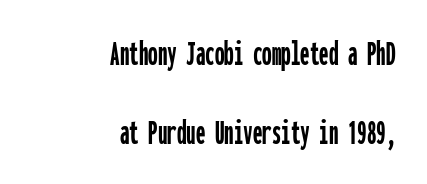
The image shows 38 px condensed sans-serif type, upright, monospaced; set right-aligned, loose line spacing (2.07x), normal letter spacing, not underlined; low stroke contrast and a medium x-height.
